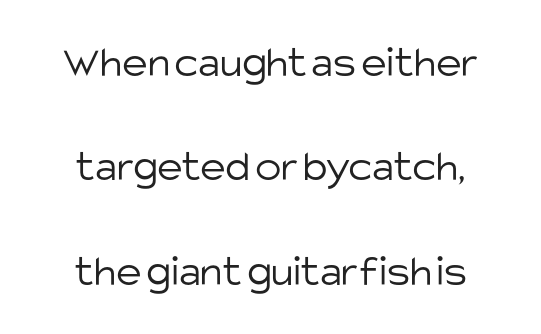
{"serif": "no", "italic": "no", "bold": "no", "weight": "light", "width": "normal", "stroke_contrast": "low", "x_height": "large", "monospaced": "no", "underline": "no", "line_spacing": "loose", "line_spacing_ratio": 2.37, "letter_spacing": "normal", "letter_spacing_em": 0.0, "glyph_px": 44}
